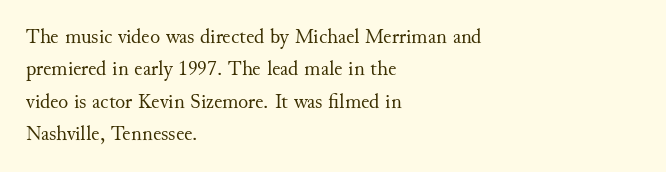
The image shows 21 px text type, upright; set left-aligned, normal line spacing (1.54x), normal letter spacing, not underlined.
